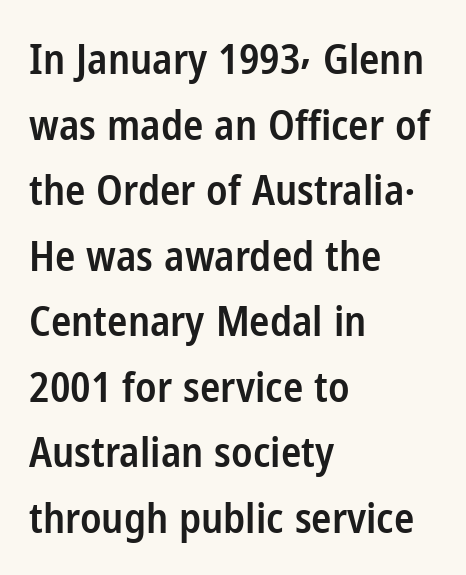
Q: Is the text bold? A: Semi-bold.
Q: Is the text italic (slanted)? A: No, it is upright.
Q: Is the typeface a serif or a sans-serif typeface? A: Sans-serif.
Q: Is the text underlined? A: No.
Q: How is the paragraph aligned? A: Left-aligned.
Q: Is the spacing between letters normal or unusually wide? A: Normal.
Q: Is the spacing between lines tight, normal or loose? A: Normal.
Q: Width (condensed, normal, or wide)? A: Condensed.
Q: Stroke contrast? A: Low.
Q: x-height? A: Medium.
Q: Monospaced? A: No.
